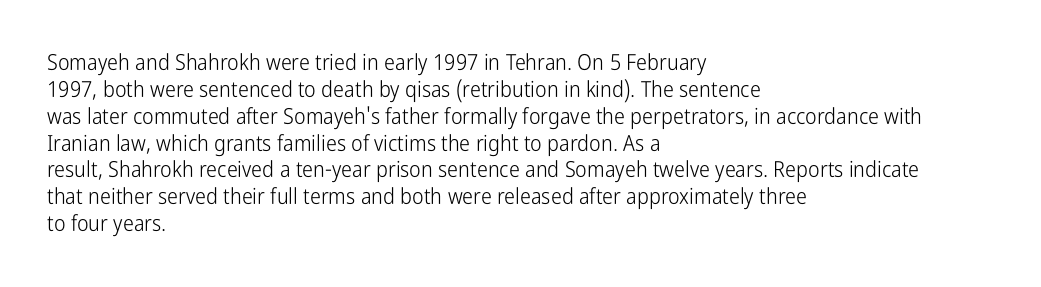
{"italic": "no", "bold": "no", "underline": "no", "align": "left", "line_spacing_ratio": 1.22, "letter_spacing": "normal", "letter_spacing_em": 0.0, "glyph_px": 22}
